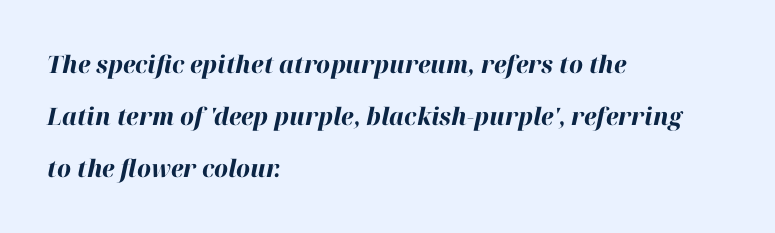
Q: Is the text bold? A: Yes.
Q: Is the text italic (slanted)? A: Yes, it leans right by about 12 degrees.
Q: Is the text underlined? A: No.
Q: How is the paragraph aligned? A: Left-aligned.
Q: Is the spacing between letters normal or unusually wide? A: Normal.
Q: Is the spacing between lines tight, normal or loose? A: Loose.
